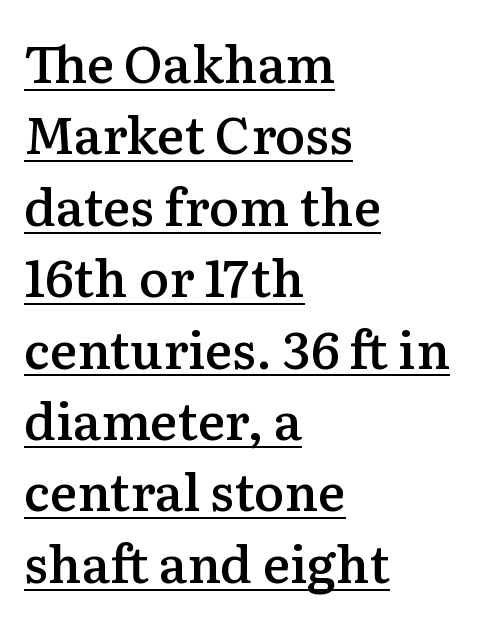
{"serif": "yes", "italic": "no", "bold": "semi", "weight": "semibold", "width": "normal", "stroke_contrast": "medium", "x_height": "medium", "monospaced": "no", "underline": "yes", "align": "left", "line_spacing": "normal", "line_spacing_ratio": 1.4, "letter_spacing": "normal", "letter_spacing_em": 0.0, "glyph_px": 51}
